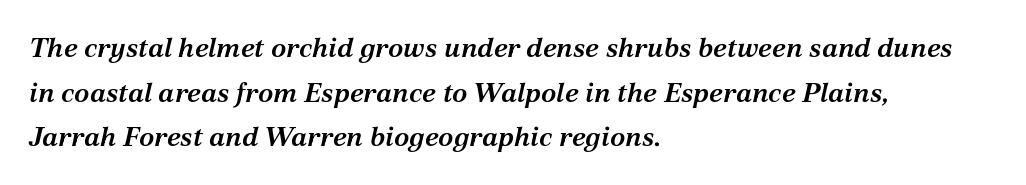
The image shows 28 px semibold serif type, italic (leaning right); set left-aligned, normal line spacing (1.59x), normal letter spacing, not underlined; medium stroke contrast and a medium x-height.
